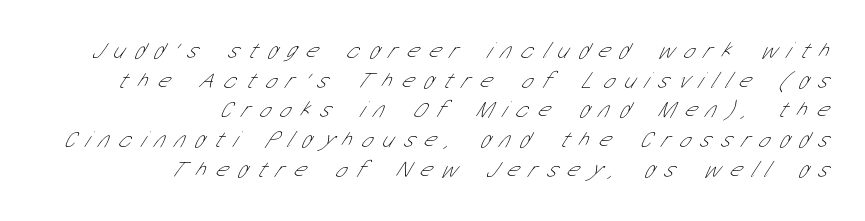
The image shows 23 px text type; set right-aligned, normal line spacing (1.29x), unusually wide letter spacing (+0.43 em), not underlined.
